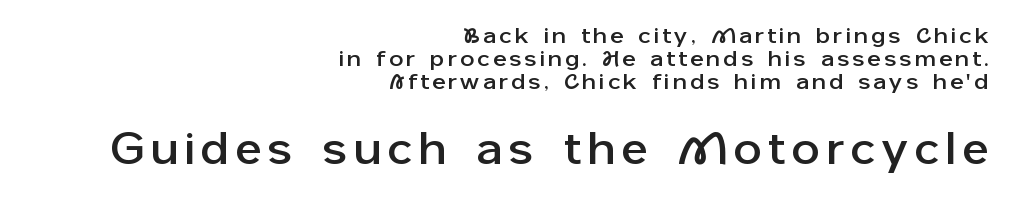
{"serif": "no", "italic": "no", "width": "normal", "stroke_contrast": "low", "x_height": "medium", "monospaced": "no", "underline": "no", "align": "right", "line_spacing": "tight", "line_spacing_ratio": 1.05, "larger_block": "second", "size_ratio": 2.0, "glyph_px": 44}
